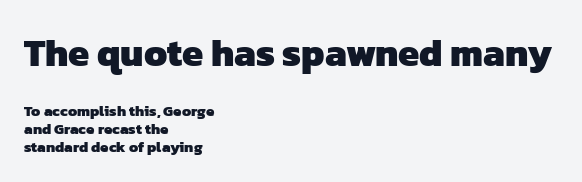
{"serif": "no", "bold": "yes", "weight": "heavy", "width": "normal", "stroke_contrast": "low", "x_height": "medium", "monospaced": "no", "underline": "no", "align": "left", "line_spacing_ratio": 1.18, "letter_spacing": "normal", "letter_spacing_em": 0.0, "larger_block": "first", "size_ratio": 2.53, "glyph_px": 38}
